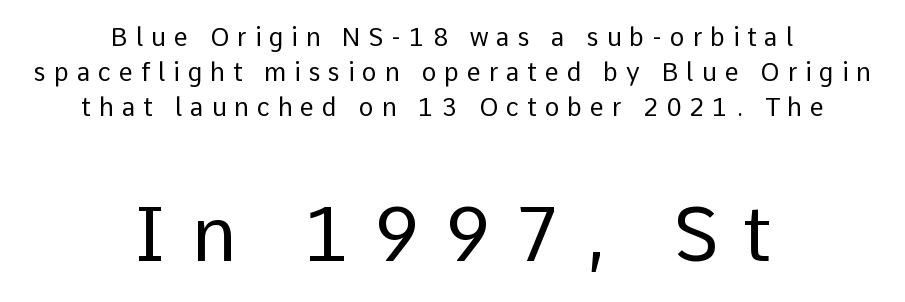
Q: Is the text bold? A: No.
Q: Is the text italic (slanted)? A: No, it is upright.
Q: Is the typeface a serif or a sans-serif typeface? A: Sans-serif.
Q: Is the text underlined? A: No.
Q: How is the paragraph aligned? A: Centered.
Q: Is the spacing between letters normal or unusually wide? A: Unusually wide.
Q: Is the spacing between lines tight, normal or loose? A: Normal.
Q: Which block of text is set in a larger size, the first (top) or the second (bottom)? A: The second (bottom) one.
Q: Width (condensed, normal, or wide)? A: Normal.
Q: Stroke contrast? A: Low.
Q: x-height? A: Medium.
Q: Monospaced? A: No.
